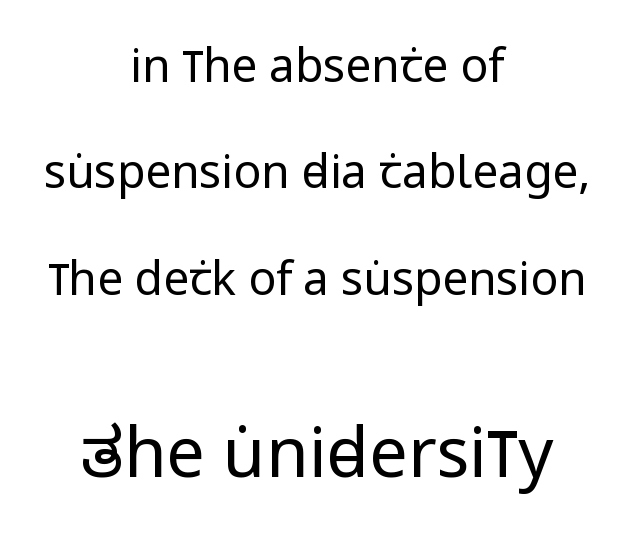
Q: Is the text bold? A: No.
Q: Is the text italic (slanted)? A: No, it is upright.
Q: Is the typeface a serif or a sans-serif typeface? A: Sans-serif.
Q: Is the text underlined? A: No.
Q: How is the paragraph aligned? A: Centered.
Q: Is the spacing between letters normal or unusually wide? A: Normal.
Q: Is the spacing between lines tight, normal or loose? A: Loose.
Q: Which block of text is set in a larger size, the first (top) or the second (bottom)? A: The second (bottom) one.
Q: Width (condensed, normal, or wide)? A: Condensed.
Q: Stroke contrast? A: Low.
Q: x-height? A: Large.
Q: Monospaced? A: No.
